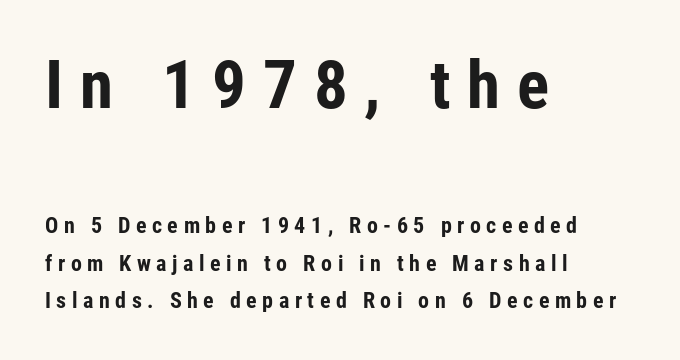
The image shows 67 px bold, condensed sans-serif type, upright; set left-aligned, normal line spacing (1.7x), unusually wide letter spacing (+0.25 em), not underlined; the first (top) block is 3.05x larger; low stroke contrast and a medium x-height.
